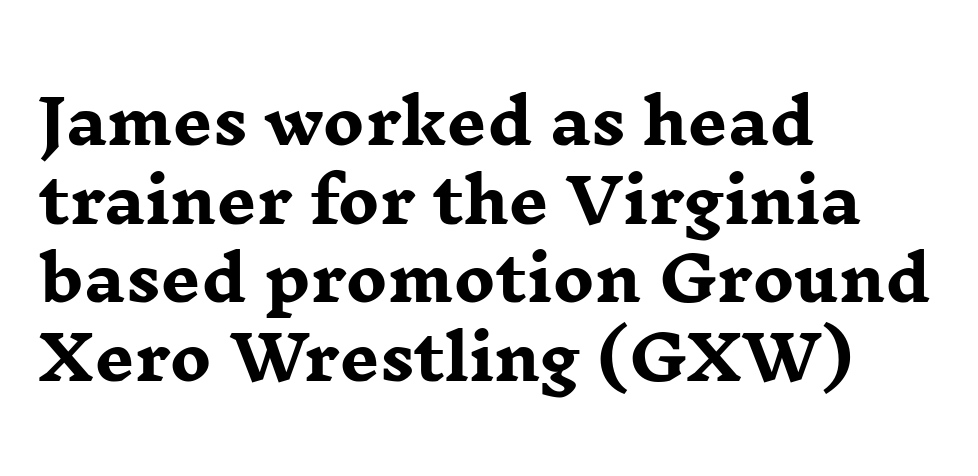
The image shows 62 px heavy, wide serif type, upright; set left-aligned, normal line spacing (1.27x), normal letter spacing, not underlined; low stroke contrast and a medium x-height.
